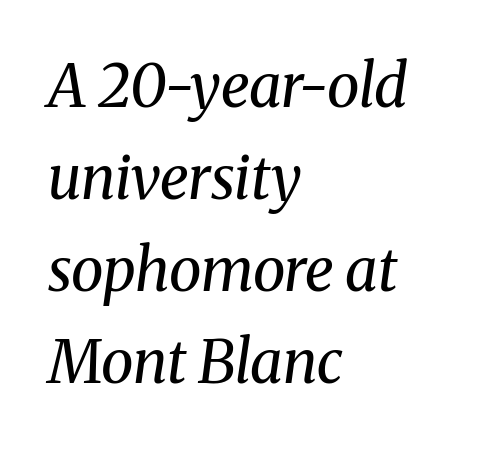
The rendering uses natural spacing where letterforms have individual widths. The passage shown is not underscored anywhere. Small tapered or slab feet sit at the stroke ends, so this counts as serif. The strokes are not fattened; the text isn't bold. Characters follow at the spacing the type designer built in. It's the slanting kind of type.
